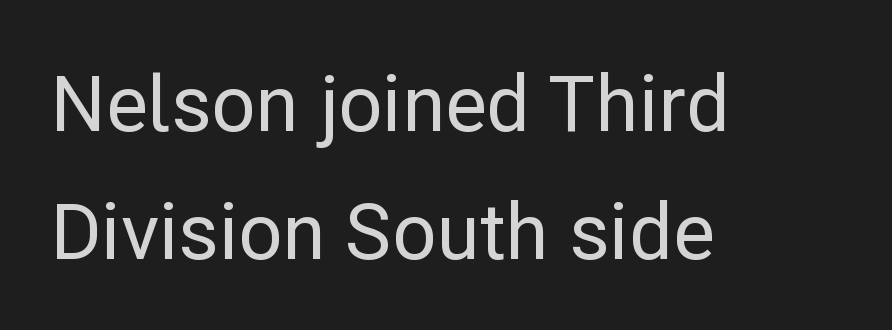
The image shows 77 px sans-serif type, upright; set left-aligned, normal line spacing (1.66x), normal letter spacing, not underlined; low stroke contrast and a medium x-height.
